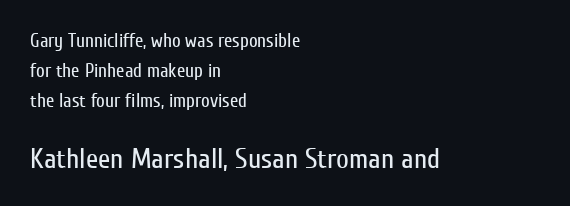
{"serif": "no", "italic": "no", "bold": "no", "weight": "regular", "width": "condensed", "stroke_contrast": "low", "x_height": "medium", "monospaced": "no", "underline": "no", "align": "left", "line_spacing": "normal", "line_spacing_ratio": 1.59, "letter_spacing": "normal", "letter_spacing_em": 0.0, "larger_block": "second", "size_ratio": 1.47, "glyph_px": 28}
